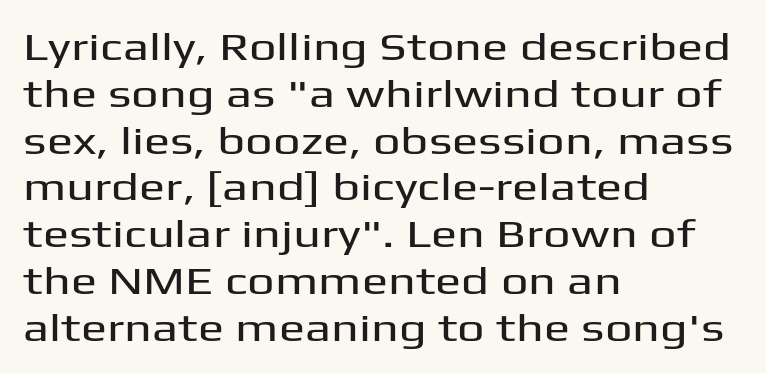
{"serif": "no", "italic": "no", "width": "wide", "stroke_contrast": "medium", "x_height": "medium", "monospaced": "no", "underline": "no", "align": "left", "line_spacing_ratio": 1.2, "letter_spacing": "normal", "letter_spacing_em": 0.0, "glyph_px": 39}
